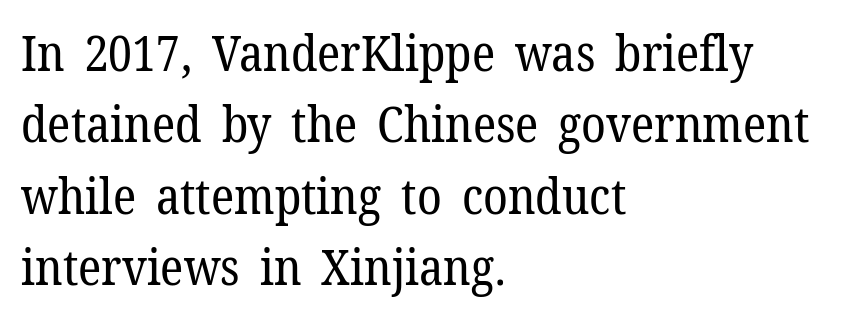
The image shows 50 px regular-weight serif type, upright; set left-aligned, normal line spacing (1.43x), normal letter spacing, not underlined; low stroke contrast and a medium x-height.
